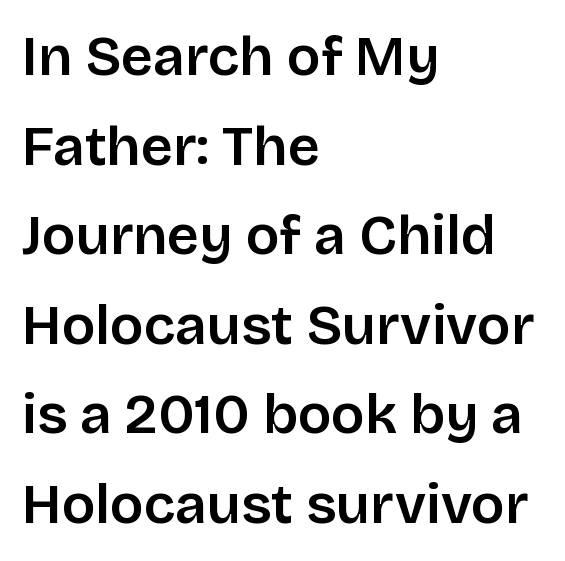
The image shows 56 px sans-serif type, upright; set left-aligned, normal line spacing (1.6x), normal letter spacing, not underlined; low stroke contrast and a large x-height.
